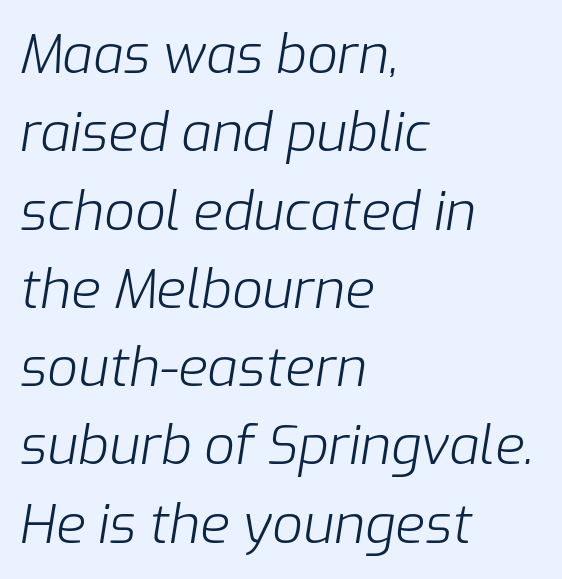
The image shows 54 px light type, italic (leaning right); set left-aligned, normal line spacing (1.45x), normal letter spacing, not underlined; low stroke contrast and a medium x-height.
